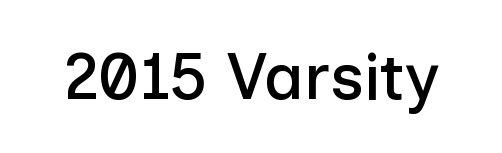
{"serif": "no", "italic": "no", "width": "normal", "stroke_contrast": "low", "x_height": "medium", "monospaced": "no", "underline": "no", "letter_spacing": "normal", "letter_spacing_em": 0.0, "glyph_px": 65}
